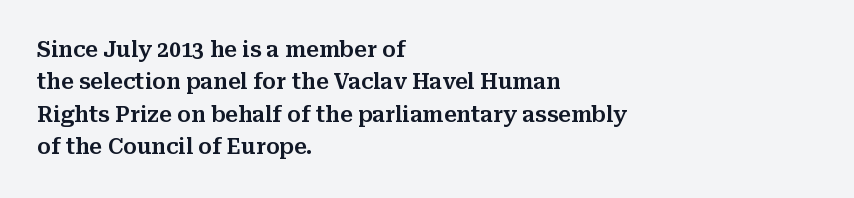
The image shows 21 px text type, upright; set left-aligned, normal line spacing (1.54x), normal letter spacing, not underlined.
